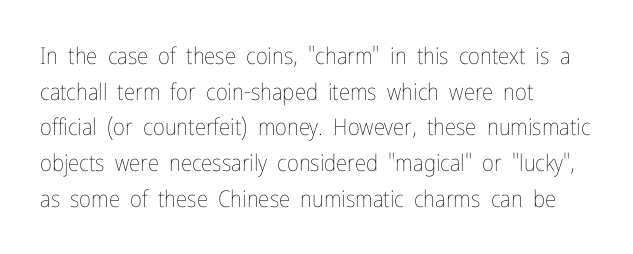
Baseline-to-baseline distance is the conventional proportion of letter height. The passage is arranged the way most books set body copy — flush left. The glyphs are unaccompanied by any horizontal stroke below them. The gaps between neighbouring characters are ordinary and unremarkable.
